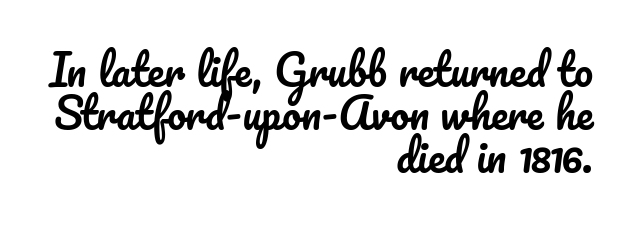
Q: Is the text italic (slanted)? A: Yes.
Q: Is the text underlined? A: No.
Q: How is the paragraph aligned? A: Right-aligned.
Q: Is the spacing between letters normal or unusually wide? A: Normal.
Q: Is the spacing between lines tight, normal or loose? A: Tight.
Q: Width (condensed, normal, or wide)? A: Normal.
Q: Stroke contrast? A: Low.
Q: x-height? A: Small.
Q: Monospaced? A: No.
